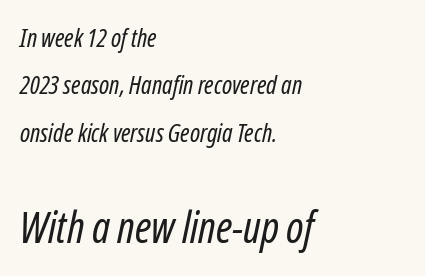
The strokes are not fattened; the text isn't bold. The letters advance in unequal steps, a hallmark of proportional type. Typesetter's note — lower block bumped up in size, upper block left smaller. All the whitespace from short lines collects on the right. This block would shrink considerably if given ordinary leading; it's expanded now. These lines keep a tight, regular rhythm from letter to letter.
